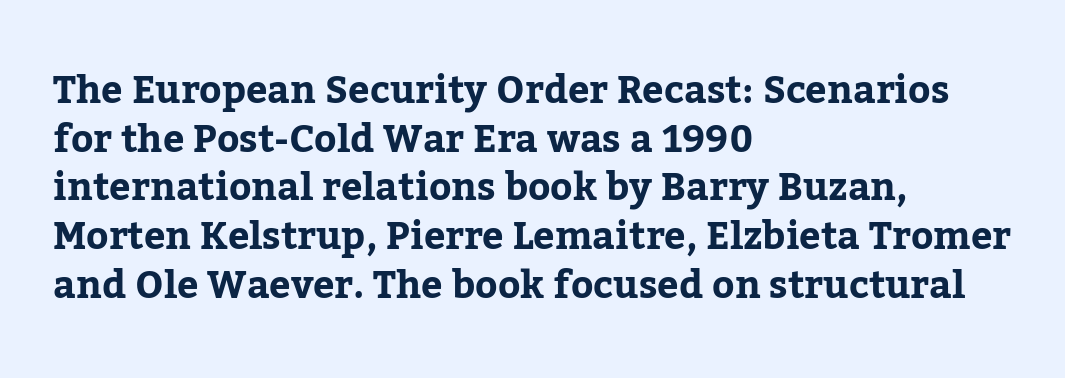
The image shows 38 px bold serif type, upright; set left-aligned, normal line spacing (1.28x), normal letter spacing, not underlined; low stroke contrast and a medium x-height.
